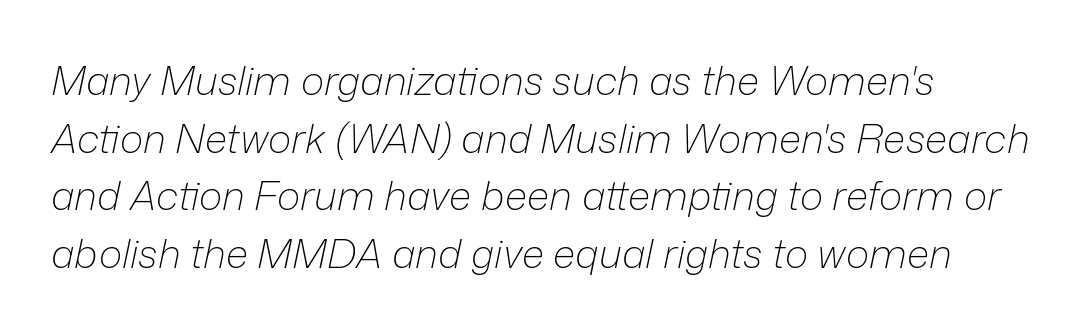
{"italic": "yes", "lean": "right", "slant_degrees": 12, "bold": "no", "weight": "light", "width": "normal", "stroke_contrast": "low", "x_height": "medium", "monospaced": "no", "underline": "no", "align": "left", "line_spacing": "normal", "line_spacing_ratio": 1.44, "letter_spacing": "normal", "letter_spacing_em": 0.0, "glyph_px": 40}
